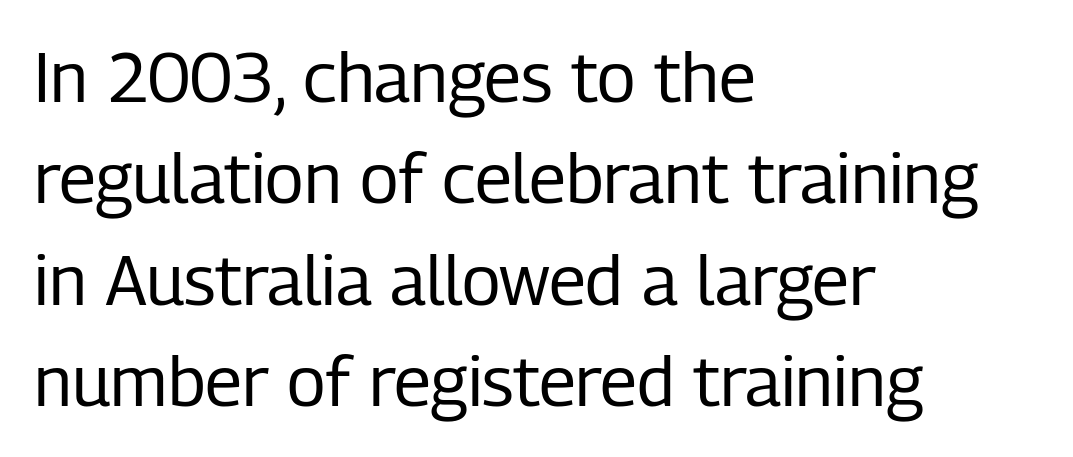
{"serif": "no", "italic": "no", "bold": "no", "weight": "regular", "width": "condensed", "stroke_contrast": "low", "x_height": "medium", "monospaced": "no", "underline": "no", "align": "left", "line_spacing": "normal", "line_spacing_ratio": 1.45, "letter_spacing": "normal", "letter_spacing_em": 0.0, "glyph_px": 70}
